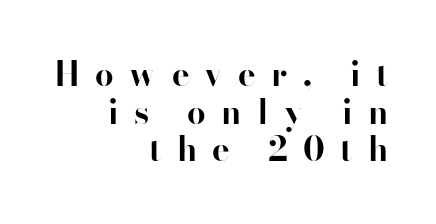
Ascenders rise straight up at ninety degrees. Regarding leading, the lines here are crowded together. The face used here is proportionally spaced, like ordinary book or web type. The glyphs are unaccompanied by any horizontal stroke below them.
